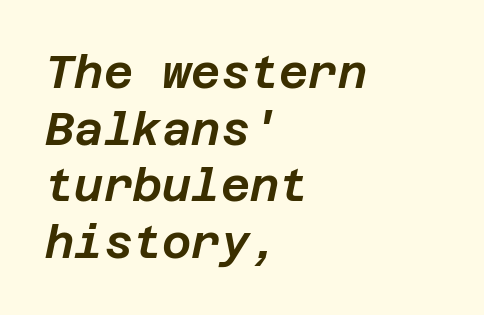
{"italic": "yes", "lean": "right", "slant_degrees": 12, "width": "normal", "stroke_contrast": "low", "x_height": "large", "underline": "no", "align": "left", "line_spacing": "normal", "line_spacing_ratio": 1.26, "letter_spacing": "normal", "letter_spacing_em": 0.0, "glyph_px": 45}
